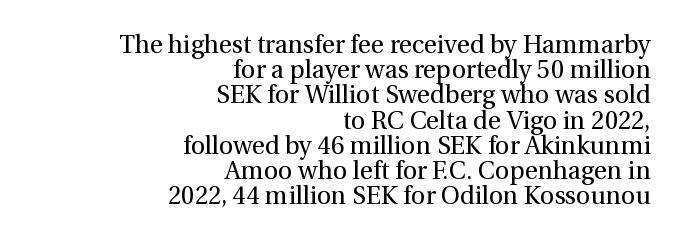
Does the lettering tilt? It doesn't — this is upright. If you drew a ruler down the right edge, every line would touch it. Compared with typical body copy, the letter spacing here is the same. Caption: face not bold, strokes unweighted. The space beneath each line is pristine and unruled. Baseline-to-baseline distance is barely more than the letter height.
